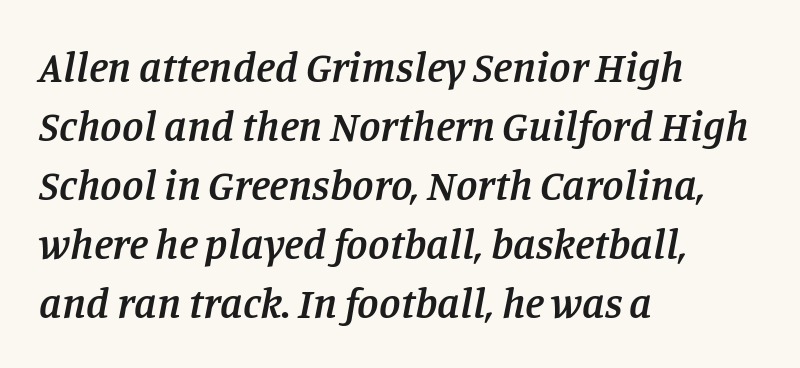
{"serif": "yes", "italic": "yes", "lean": "right", "slant_degrees": 11, "bold": "semi", "weight": "semibold", "width": "normal", "stroke_contrast": "low", "x_height": "large", "monospaced": "no", "underline": "no", "align": "left", "line_spacing": "normal", "line_spacing_ratio": 1.37, "letter_spacing": "normal", "letter_spacing_em": 0.0, "glyph_px": 43}
